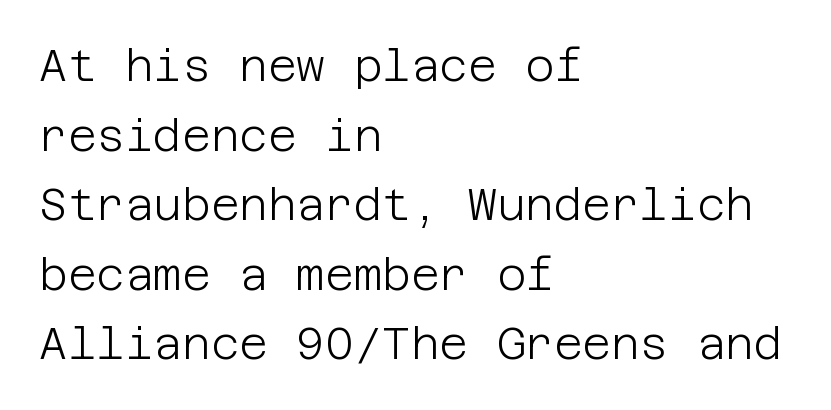
Q: Is the text bold? A: No.
Q: Is the text italic (slanted)? A: No, it is upright.
Q: Is the typeface a serif or a sans-serif typeface? A: Sans-serif.
Q: Is the text underlined? A: No.
Q: How is the paragraph aligned? A: Left-aligned.
Q: Is the spacing between letters normal or unusually wide? A: Normal.
Q: Is the spacing between lines tight, normal or loose? A: Normal.
Q: Width (condensed, normal, or wide)? A: Normal.
Q: Stroke contrast? A: Low.
Q: x-height? A: Large.
